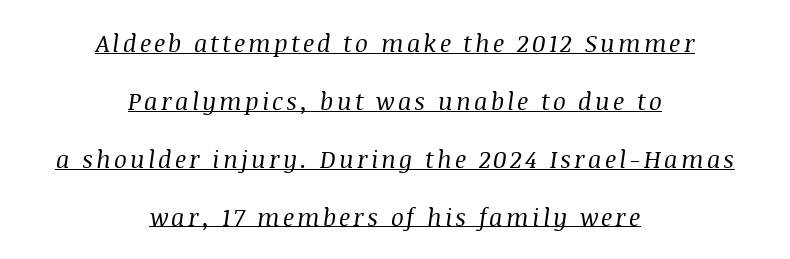
{"italic": "yes", "lean": "right", "slant_degrees": 8, "bold": "no", "underline": "yes", "align": "center", "line_spacing": "loose", "line_spacing_ratio": 2.41, "glyph_px": 24}
